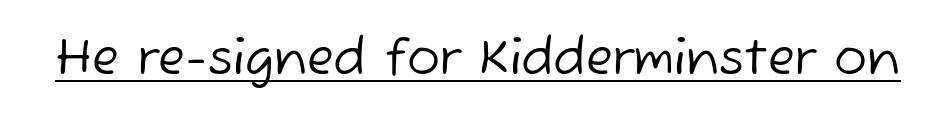
{"serif": "no", "bold": "no", "weight": "regular", "width": "normal", "stroke_contrast": "low", "x_height": "medium", "monospaced": "no", "underline": "yes", "letter_spacing": "normal", "letter_spacing_em": 0.0, "glyph_px": 49}
